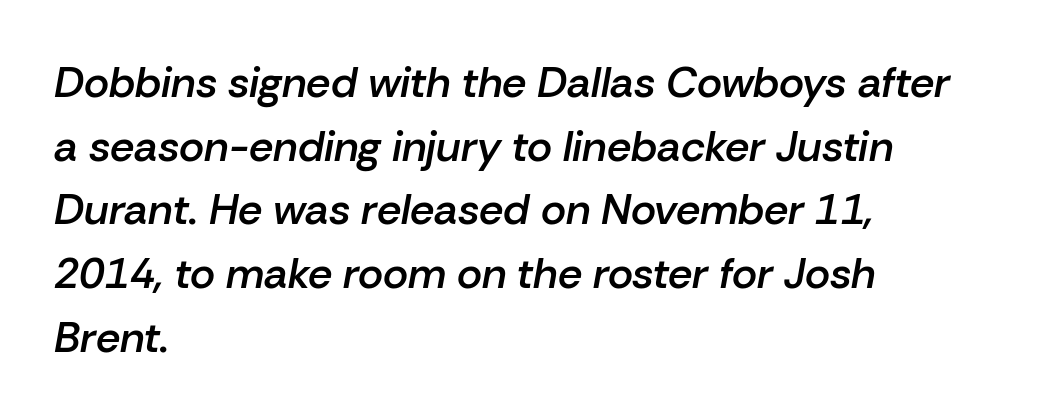
The line texture is even and compact thanks to regular tracking. Is this a fixed-width face? No — the glyphs have proportional, varying widths. Beneath every word, the page is bare. All the whitespace from short lines collects on the right.
